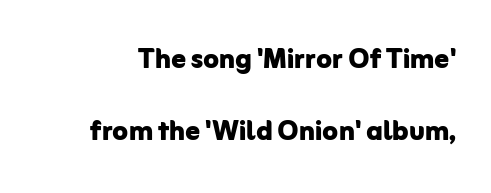
{"serif": "no", "italic": "no", "bold": "yes", "weight": "bold", "width": "normal", "stroke_contrast": "low", "x_height": "medium", "monospaced": "no", "underline": "no", "line_spacing": "loose", "line_spacing_ratio": 2.0, "letter_spacing": "normal", "letter_spacing_em": 0.0, "glyph_px": 36}
